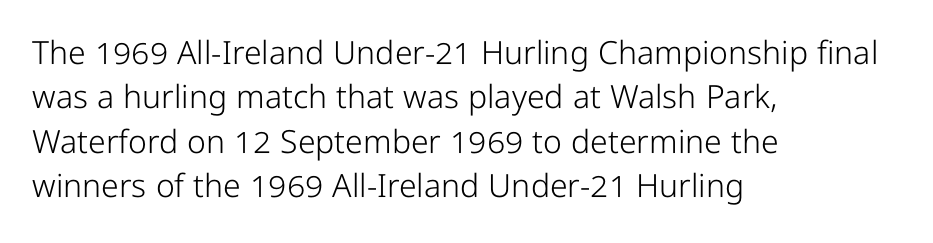
{"serif": "no", "italic": "no", "bold": "no", "weight": "light", "width": "condensed", "stroke_contrast": "low", "x_height": "medium", "monospaced": "no", "underline": "no", "align": "left", "line_spacing": "normal", "line_spacing_ratio": 1.39, "letter_spacing": "normal", "letter_spacing_em": 0.0, "glyph_px": 32}
